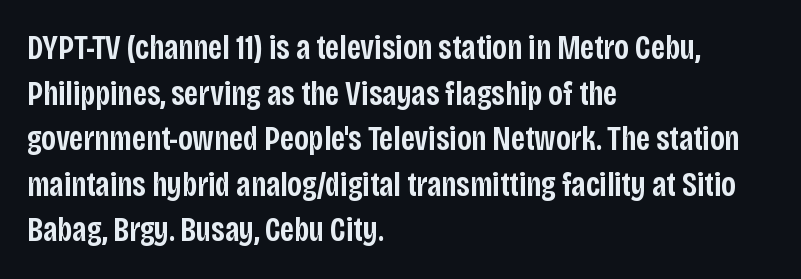
Q: Is the text bold? A: Semi-bold.
Q: Is the text italic (slanted)? A: No, it is upright.
Q: Is the typeface a serif or a sans-serif typeface? A: Sans-serif.
Q: Is the text underlined? A: No.
Q: How is the paragraph aligned? A: Left-aligned.
Q: Is the spacing between letters normal or unusually wide? A: Normal.
Q: Is the spacing between lines tight, normal or loose? A: Normal.
Q: Width (condensed, normal, or wide)? A: Condensed.
Q: Stroke contrast? A: Low.
Q: x-height? A: Large.
Q: Monospaced? A: No.
